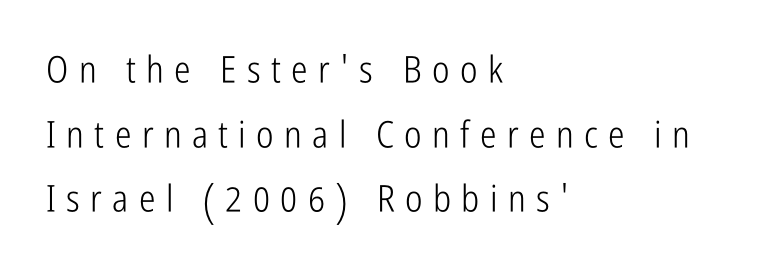
Q: Is the text bold? A: No.
Q: Is the text italic (slanted)? A: No, it is upright.
Q: Is the typeface a serif or a sans-serif typeface? A: Sans-serif.
Q: Is the text underlined? A: No.
Q: How is the paragraph aligned? A: Left-aligned.
Q: Is the spacing between letters normal or unusually wide? A: Unusually wide.
Q: Width (condensed, normal, or wide)? A: Condensed.
Q: Stroke contrast? A: Low.
Q: x-height? A: Medium.
Q: Monospaced? A: No.
